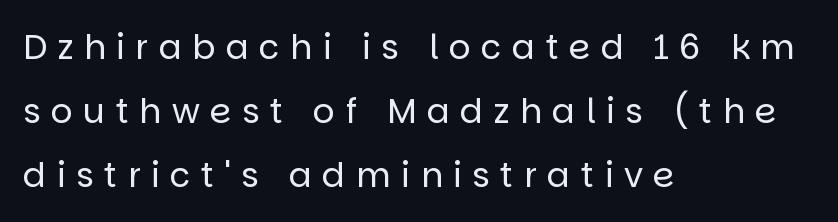
Looks like regular typesetting: each glyph gets only the width it needs. Nothing heavy about these letters — not bold at all. Line beginnings align vertically; line endings do not. The passage shown is typeset with a sans-serif family. Glyph-to-glyph distance is far greater than everyday printed text. A typesetter would mark this as roman, not italic.
